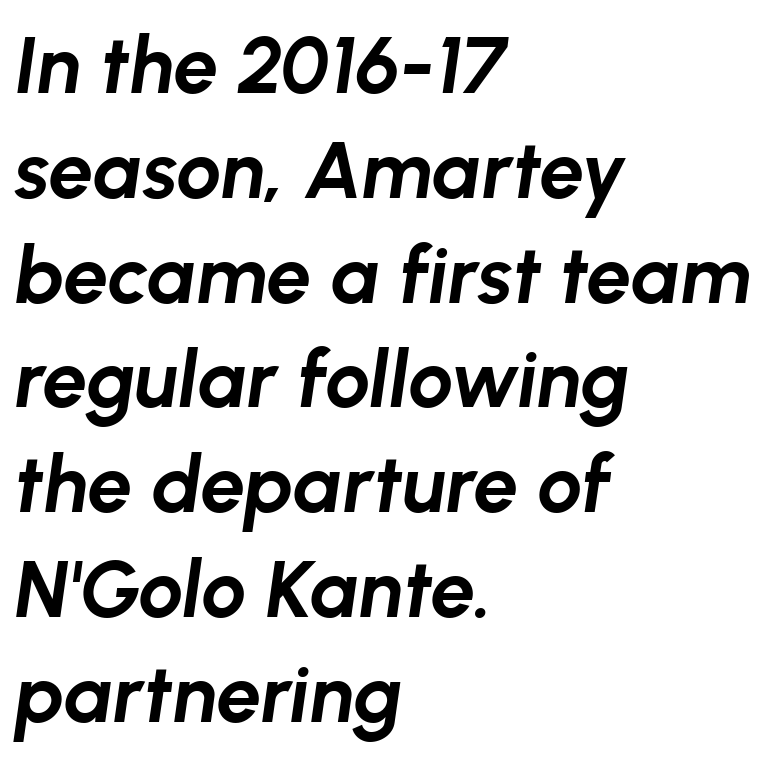
Q: Is the text bold? A: Yes.
Q: Is the text italic (slanted)? A: Yes, it leans right by about 8 degrees.
Q: Is the text underlined? A: No.
Q: How is the paragraph aligned? A: Left-aligned.
Q: Is the spacing between letters normal or unusually wide? A: Normal.
Q: Is the spacing between lines tight, normal or loose? A: Normal.
Q: Width (condensed, normal, or wide)? A: Normal.
Q: Stroke contrast? A: Low.
Q: x-height? A: Medium.
Q: Monospaced? A: No.
